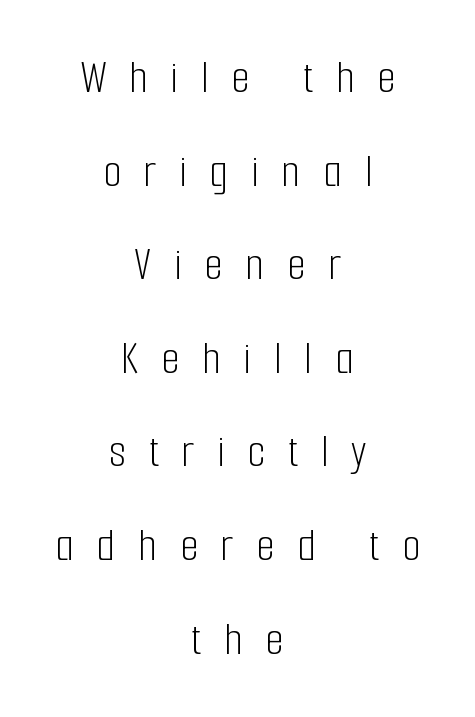
Q: Is the text bold? A: No.
Q: Is the text italic (slanted)? A: No, it is upright.
Q: Is the typeface a serif or a sans-serif typeface? A: Sans-serif.
Q: Is the text underlined? A: No.
Q: How is the paragraph aligned? A: Centered.
Q: Is the spacing between letters normal or unusually wide? A: Unusually wide.
Q: Is the spacing between lines tight, normal or loose? A: Loose.
Q: Width (condensed, normal, or wide)? A: Condensed.
Q: Stroke contrast? A: Low.
Q: x-height? A: Medium.
Q: Monospaced? A: No.
